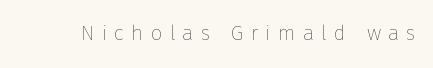
The image shows 21 px text type, upright; set unusually wide letter spacing (+0.34 em), not underlined.
